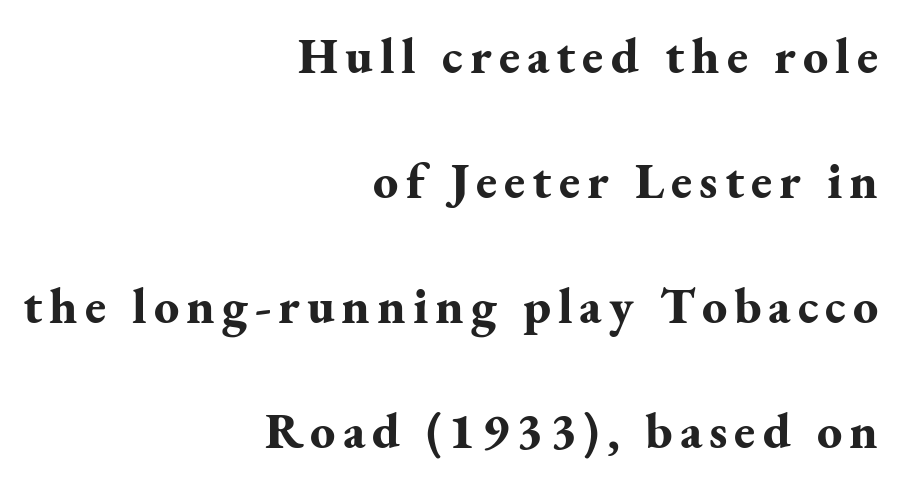
The image shows 50 px bold serif type, upright; set right-aligned, loose line spacing (2.5x), not underlined; medium stroke contrast and a small x-height.
